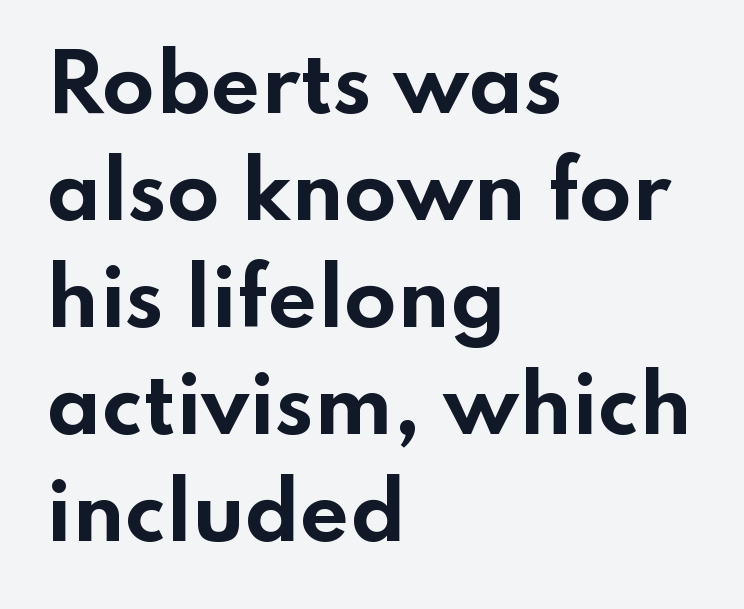
The image shows 77 px bold, wide sans-serif type, upright; set left-aligned, normal line spacing (1.39x), normal letter spacing, not underlined; low stroke contrast and a small x-height.
